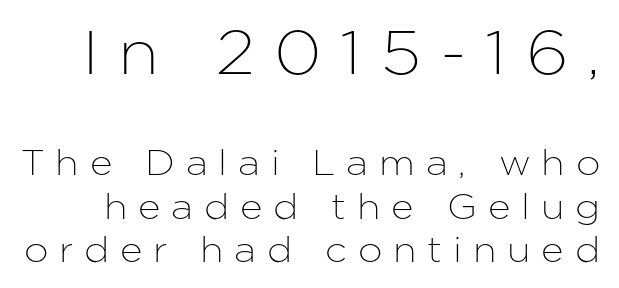
Q: Is the text italic (slanted)? A: No, it is upright.
Q: Is the typeface a serif or a sans-serif typeface? A: Sans-serif.
Q: Is the text underlined? A: No.
Q: Is the spacing between letters normal or unusually wide? A: Unusually wide.
Q: Which block of text is set in a larger size, the first (top) or the second (bottom)? A: The first (top) one.
Q: Width (condensed, normal, or wide)? A: Normal.
Q: Stroke contrast? A: Low.
Q: x-height? A: Medium.
Q: Monospaced? A: No.
